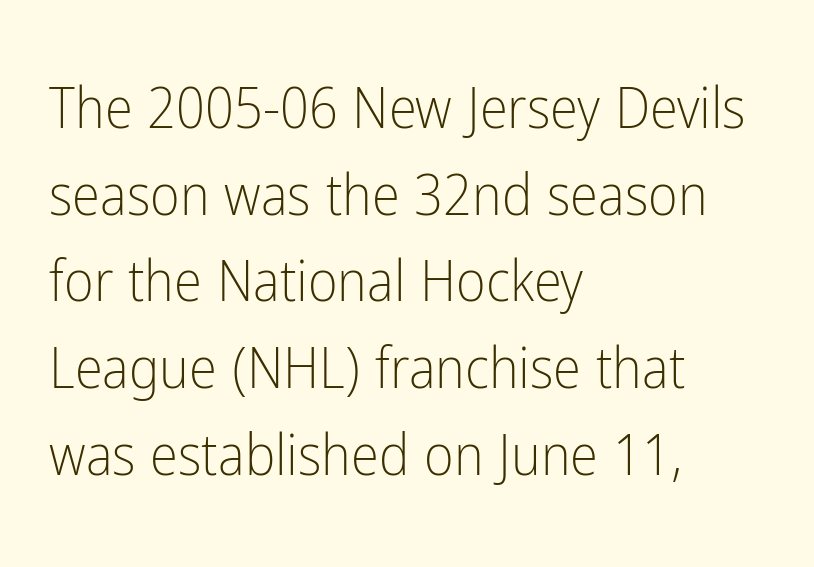
The image shows 57 px light, condensed sans-serif type, upright; set left-aligned, normal line spacing (1.52x), normal letter spacing, not underlined; low stroke contrast and a medium x-height.
